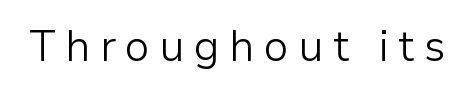
Heft: none added — not bold. In terms of posture, this sample is upright. The tracking reads as deliberately expanded to a designer's eye. The letters advance in unequal steps, a hallmark of proportional type.
